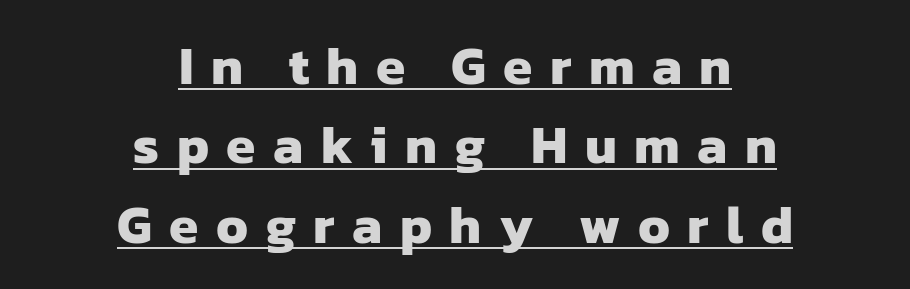
The image shows 53 px heavy sans-serif type; set centered, normal line spacing (1.5x), unusually wide letter spacing (+0.33 em), underlined; low stroke contrast and a medium x-height.
